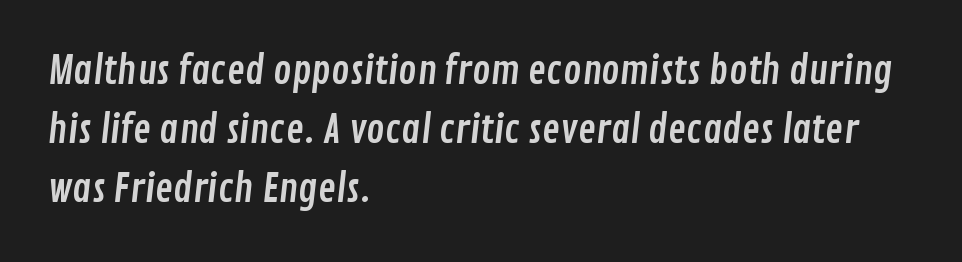
The face used here is a sans, in the tradition of grotesques and geometrics. No word sits above an underline. Each letter keeps its own natural width here, so spacing adapts to shape. Each new line begins a customary step beneath the previous one. Caption: standard tracking, unaltered.
